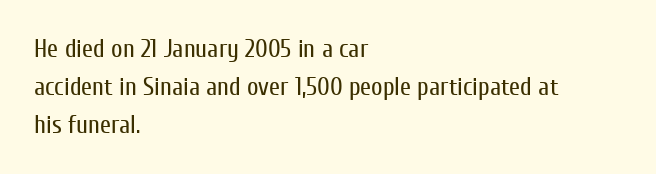
The glyphs are unaccompanied by any horizontal stroke below them. Posture: vertical. These lines keep a tight, regular rhythm from letter to letter. Interline gaps are of average width in this sample. The paragraph shown leans on its left margin.
